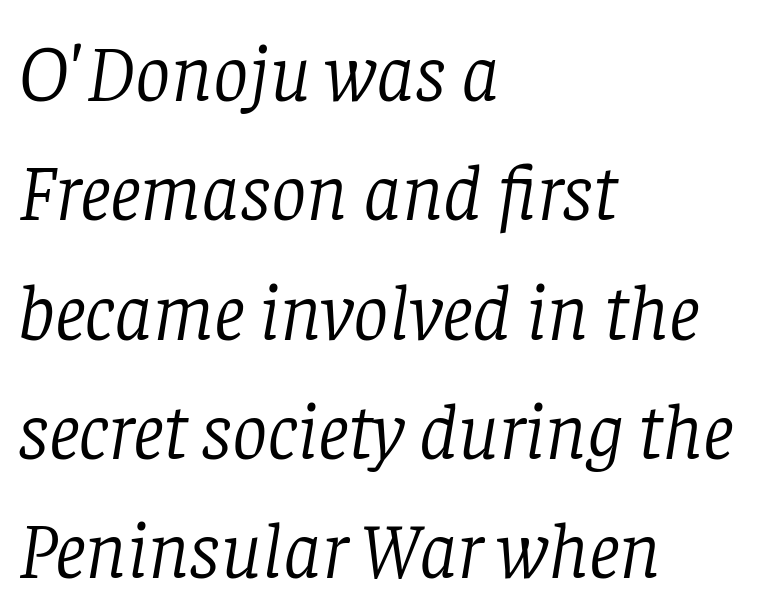
The image shows 79 px light serif type, italic (leaning right); set left-aligned, normal line spacing (1.51x), normal letter spacing, not underlined; low stroke contrast and a large x-height.
